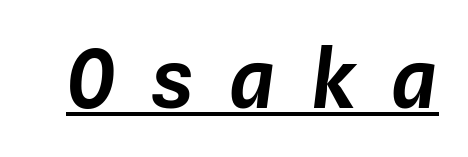
These lines are rendered in a fixed-pitch font. Characters are canted at an angle relative to the baseline's perpendicular. Emphasis is given by a line drawn under the lettering. This rendering widens character spacing well past its baseline value.
